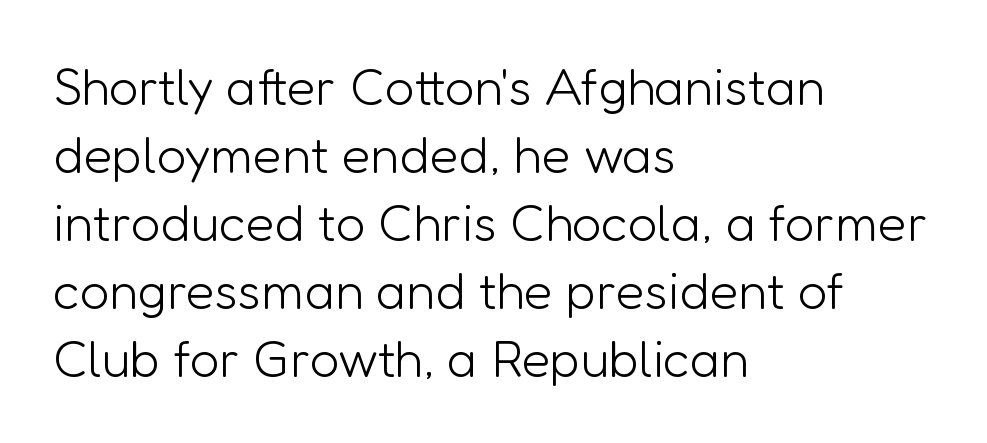
Q: Is the text bold? A: No.
Q: Is the text italic (slanted)? A: No, it is upright.
Q: Is the typeface a serif or a sans-serif typeface? A: Sans-serif.
Q: Is the text underlined? A: No.
Q: How is the paragraph aligned? A: Left-aligned.
Q: Is the spacing between letters normal or unusually wide? A: Normal.
Q: Is the spacing between lines tight, normal or loose? A: Normal.
Q: Width (condensed, normal, or wide)? A: Normal.
Q: Stroke contrast? A: Low.
Q: x-height? A: Medium.
Q: Monospaced? A: No.
